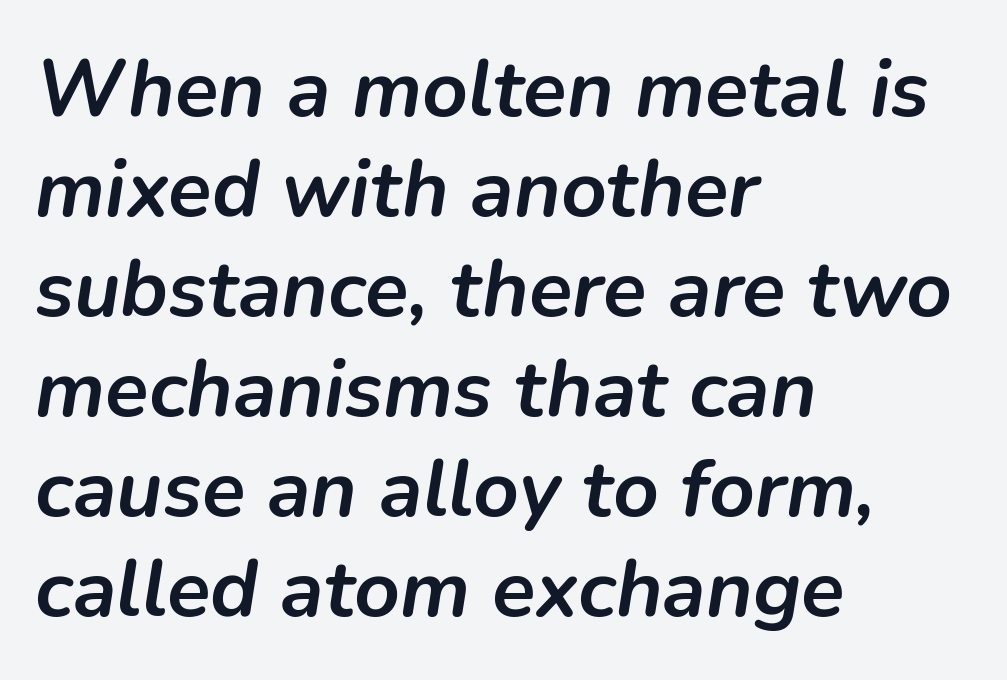
The image shows 80 px semibold type, italic (leaning right); set left-aligned, normal line spacing (1.25x), normal letter spacing, not underlined; low stroke contrast and a medium x-height.
